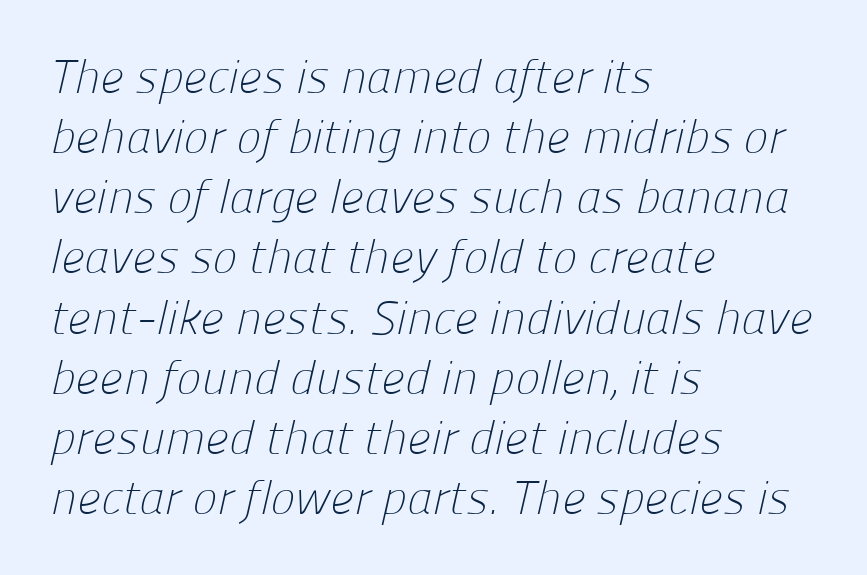
The image shows 47 px light sans-serif type; set left-aligned, normal line spacing (1.28x), normal letter spacing, not underlined; low stroke contrast and a medium x-height.
